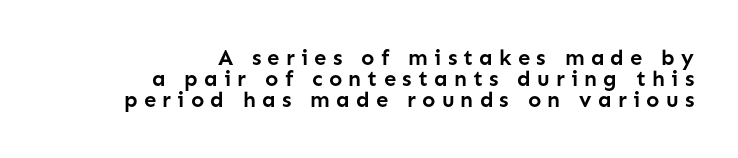
{"italic": "no", "bold": "yes", "underline": "no", "align": "right", "line_spacing": "tight", "line_spacing_ratio": 0.96, "letter_spacing": "wide", "letter_spacing_em": 0.28, "glyph_px": 22}
